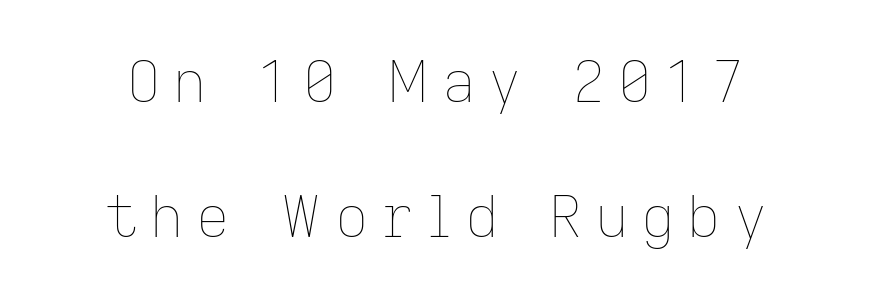
Vertical stems look standard width or narrower in stroke. The vertical gap from one line to the next is large. Is the block centered? Yes — each line is placed symmetrically about the middle. The face used here is rendered with a markedly widened letterfit.
